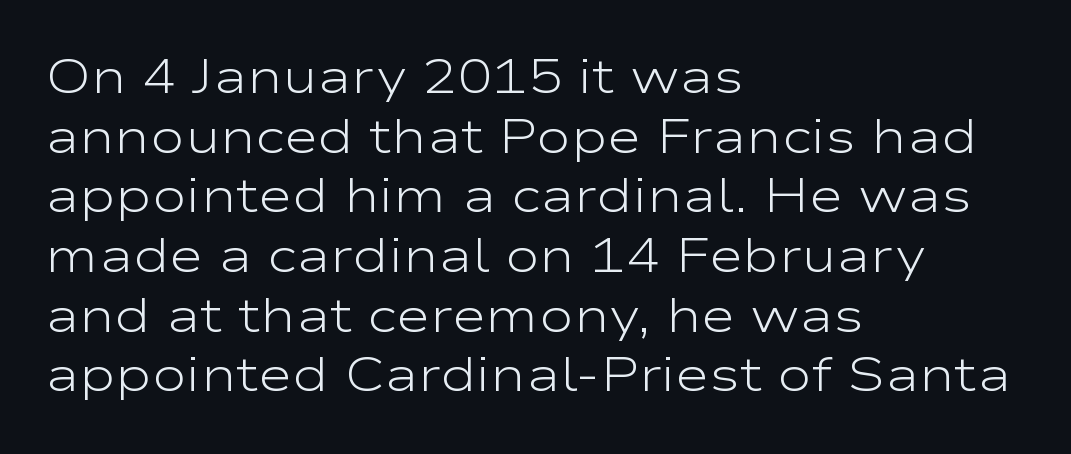
A typesetter would mark this as roman, not italic. Weight: not bold — regular or lighter. The glyphs are unaccompanied by any horizontal stroke below them. Vertically, the passage feels balanced, rows spaced as you'd expect.
